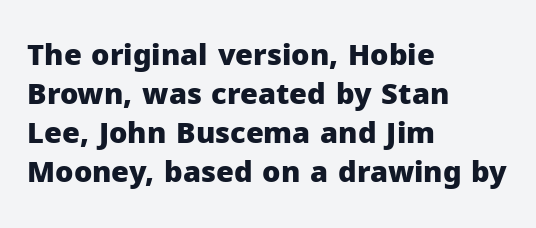
The image shows 29 px heavy sans-serif type, upright; set left-aligned, normal line spacing (1.35x), normal letter spacing, not underlined; low stroke contrast and a medium x-height.
